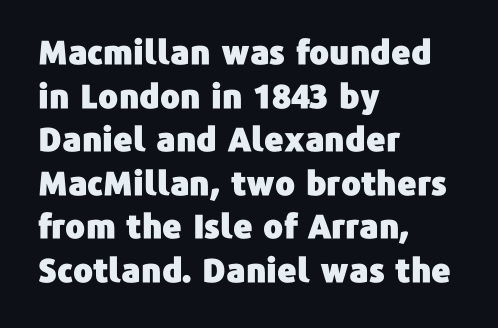
The image shows 33 px sans-serif type, upright; set left-aligned, normal line spacing (1.32x), normal letter spacing, not underlined; low stroke contrast and a medium x-height.
